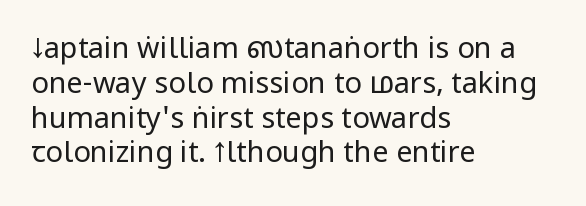
{"serif": "no", "italic": "no", "bold": "no", "weight": "regular", "width": "condensed", "stroke_contrast": "low", "x_height": "large", "monospaced": "no", "underline": "no", "align": "left", "line_spacing_ratio": 1.2, "letter_spacing": "normal", "letter_spacing_em": 0.0, "glyph_px": 29}
